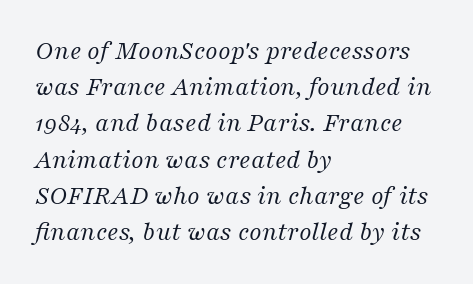
Q: Is the text bold? A: No.
Q: Is the text italic (slanted)? A: Yes, it leans right by about 16 degrees.
Q: Is the text underlined? A: No.
Q: How is the paragraph aligned? A: Left-aligned.
Q: Is the spacing between letters normal or unusually wide? A: Normal.
Q: Is the spacing between lines tight, normal or loose? A: Normal.
